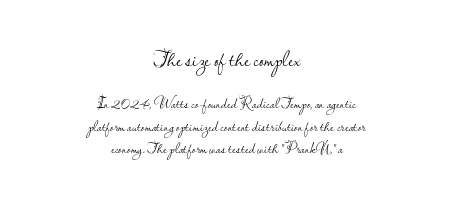
{"bold": "no", "underline": "no", "align": "center", "line_spacing": "normal", "line_spacing_ratio": 1.49, "letter_spacing": "normal", "letter_spacing_em": 0.0, "larger_block": "first", "size_ratio": 1.47, "glyph_px": 22}
